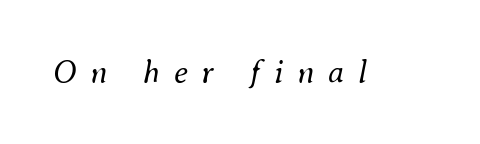
{"italic": "yes", "lean": "right", "slant_degrees": 8, "bold": "no", "weight": "regular", "width": "normal", "stroke_contrast": "medium", "x_height": "small", "monospaced": "no", "underline": "no", "letter_spacing": "wide", "letter_spacing_em": 0.43, "glyph_px": 32}
